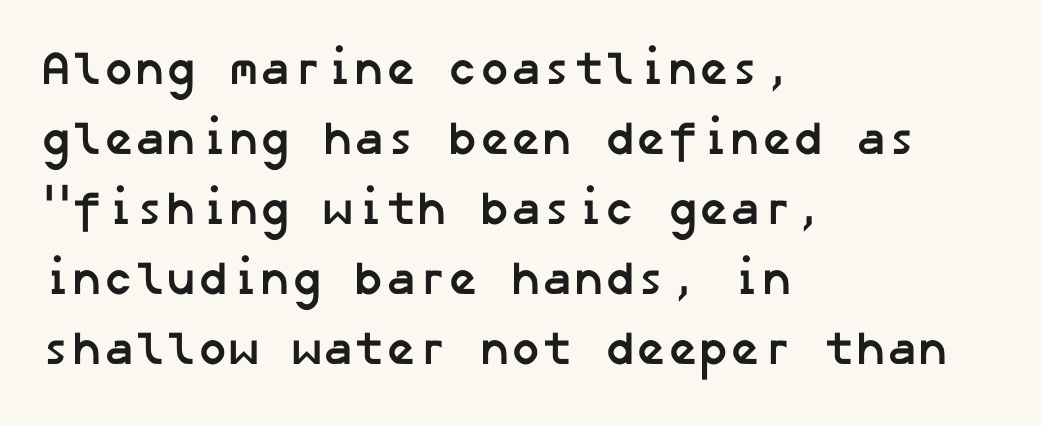
The image shows 47 px semibold sans-serif type; set left-aligned, normal line spacing (1.49x), normal letter spacing, not underlined; low stroke contrast and a medium x-height.
